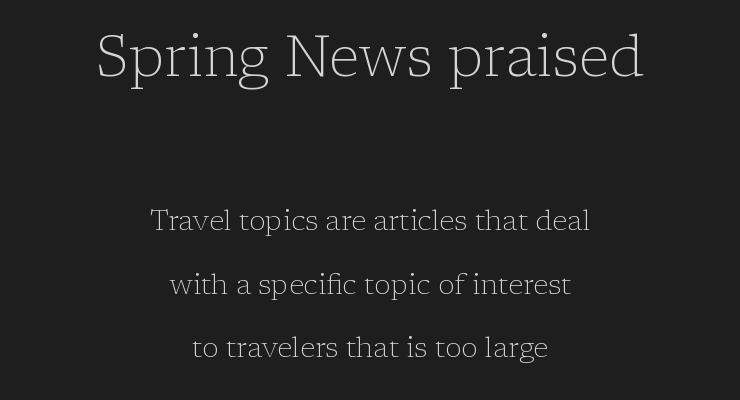
{"serif": "yes", "italic": "no", "bold": "no", "weight": "light", "width": "normal", "stroke_contrast": "low", "x_height": "medium", "monospaced": "no", "underline": "no", "align": "center", "line_spacing": "loose", "line_spacing_ratio": 2.27, "letter_spacing": "normal", "letter_spacing_em": 0.0, "larger_block": "first", "size_ratio": 2.04, "glyph_px": 57}
